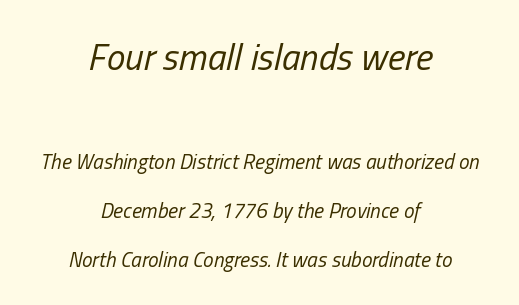
{"italic": "yes", "lean": "right", "slant_degrees": 13, "bold": "no", "weight": "regular", "width": "condensed", "stroke_contrast": "low", "x_height": "medium", "monospaced": "no", "underline": "no", "align": "center", "line_spacing": "loose", "line_spacing_ratio": 2.35, "letter_spacing": "normal", "letter_spacing_em": 0.0, "larger_block": "first", "size_ratio": 1.76, "glyph_px": 37}
